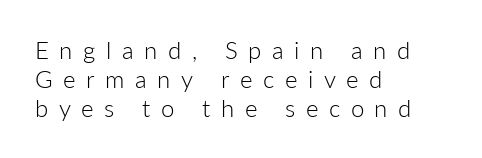
Q: Is the text bold? A: No.
Q: Is the text italic (slanted)? A: No, it is upright.
Q: Is the text underlined? A: No.
Q: How is the paragraph aligned? A: Left-aligned.
Q: Is the spacing between letters normal or unusually wide? A: Unusually wide.
